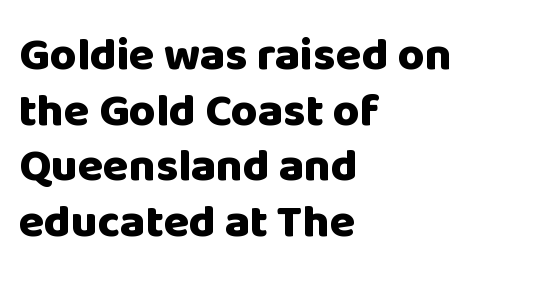
The typesetter chose a ragged-right arrangement here. Does extra space separate the letters? No, they use regular spacing. The face used here is proportionally spaced, like ordinary book or web type. The typeface chosen for these lines omits serifs. Check under the words: just untouched page.
